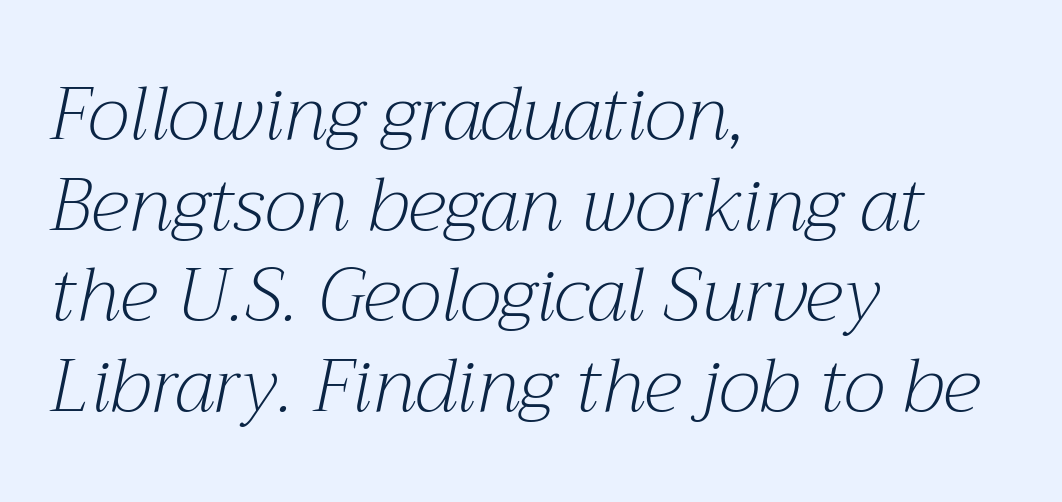
{"serif": "yes", "italic": "yes", "lean": "right", "slant_degrees": 12, "bold": "no", "weight": "light", "width": "normal", "stroke_contrast": "medium", "x_height": "medium", "monospaced": "no", "underline": "no", "align": "left", "line_spacing_ratio": 1.21, "letter_spacing": "normal", "letter_spacing_em": 0.0, "glyph_px": 75}
